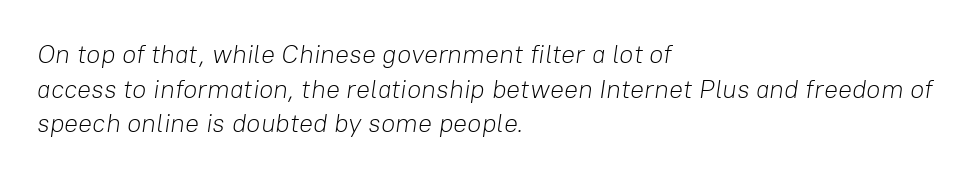
Plain, unruled lines of type. Is the type slanted? Yes — the strokes lean at a clear angle. Vertical stems look standard width or narrower in stroke. This rendering uses left alignment, leaving the right contour irregular.
